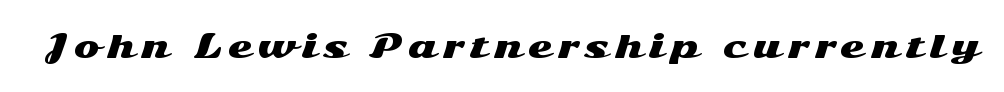
The image shows 31 px wide sans-serif type; set unusually wide letter spacing (+0.2 em), not underlined; medium stroke contrast and a medium x-height.
